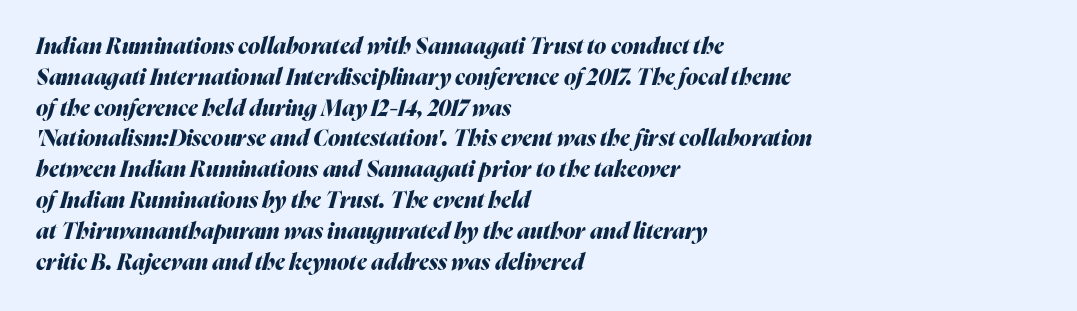
Tracking here is standard; glyphs follow each other at the usual distance. Strokes here are thick enough to call this a true bold. Line beginnings align vertically; line endings do not. Designer's note — italics engaged.
